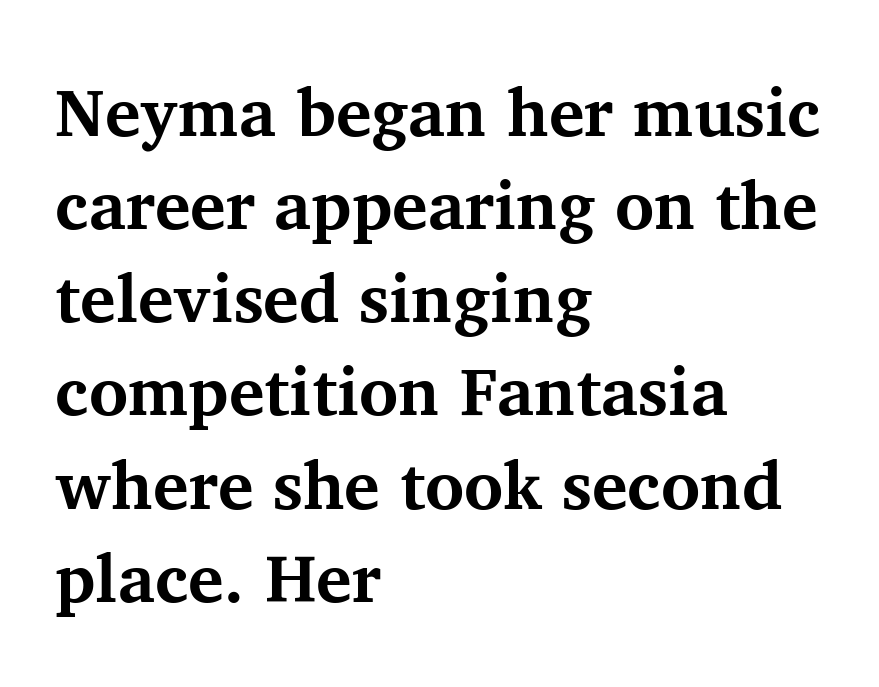
The lines in this sample share a left origin and differ only in where they stop. You can tell it's not italic because the verticals are truly vertical. This sample keeps an unexceptional amount of space between lines. Words float on clear page, feet unadorned. Character widths vary here, with narrow letters taking less room than wide ones. Look at the tracking — it's just the regular setting, nothing added.
